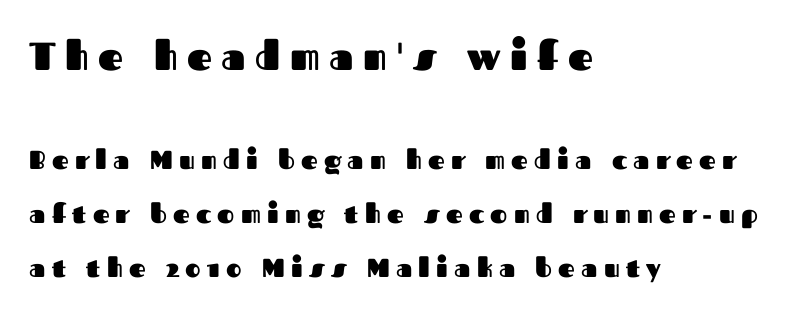
Q: Is the text bold? A: Yes.
Q: Is the text italic (slanted)? A: No, it is upright.
Q: Is the typeface a serif or a sans-serif typeface? A: Sans-serif.
Q: Is the text underlined? A: No.
Q: How is the paragraph aligned? A: Left-aligned.
Q: Is the spacing between letters normal or unusually wide? A: Unusually wide.
Q: Is the spacing between lines tight, normal or loose? A: Loose.
Q: Which block of text is set in a larger size, the first (top) or the second (bottom)? A: The first (top) one.
Q: Width (condensed, normal, or wide)? A: Normal.
Q: Stroke contrast? A: Medium.
Q: x-height? A: Medium.
Q: Monospaced? A: No.
